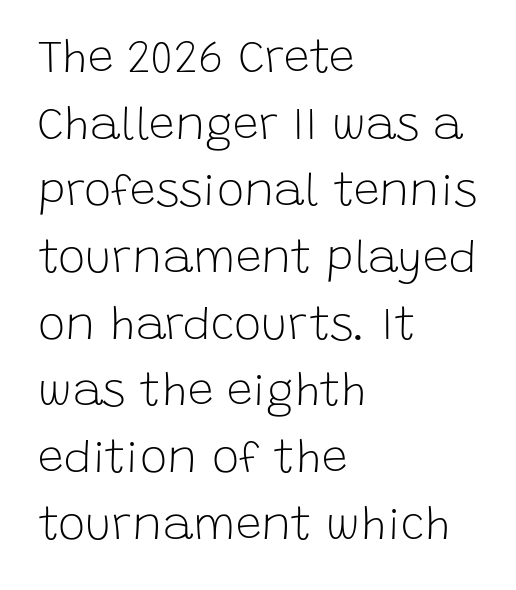
Q: Is the text bold? A: No.
Q: Is the text italic (slanted)? A: No, it is upright.
Q: Is the typeface a serif or a sans-serif typeface? A: Sans-serif.
Q: Is the text underlined? A: No.
Q: How is the paragraph aligned? A: Left-aligned.
Q: Is the spacing between letters normal or unusually wide? A: Normal.
Q: Is the spacing between lines tight, normal or loose? A: Normal.
Q: Width (condensed, normal, or wide)? A: Normal.
Q: Stroke contrast? A: Low.
Q: x-height? A: Large.
Q: Monospaced? A: No.
